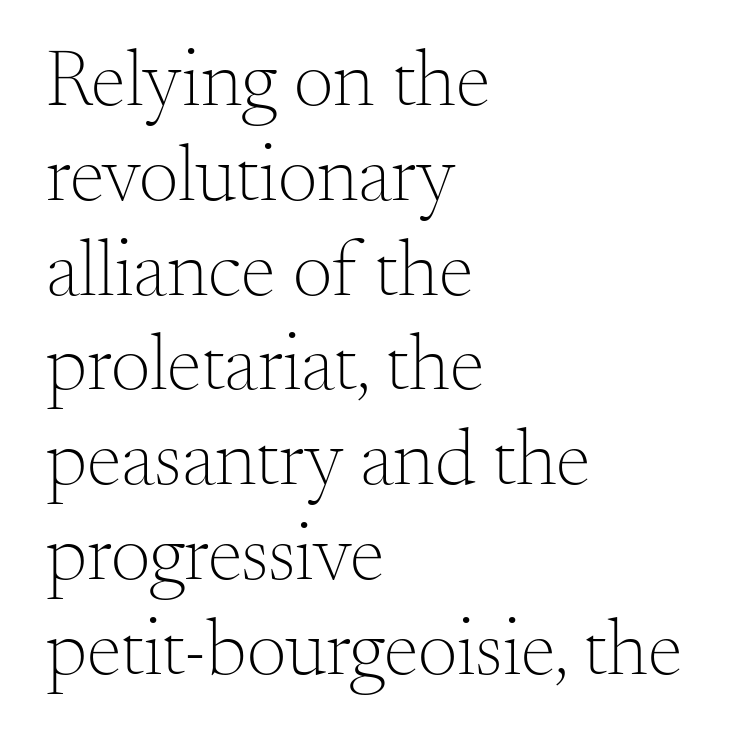
Q: Is the text bold? A: No.
Q: Is the text italic (slanted)? A: No, it is upright.
Q: Is the typeface a serif or a sans-serif typeface? A: Serif.
Q: Is the text underlined? A: No.
Q: How is the paragraph aligned? A: Left-aligned.
Q: Is the spacing between letters normal or unusually wide? A: Normal.
Q: Width (condensed, normal, or wide)? A: Normal.
Q: Stroke contrast? A: Medium.
Q: x-height? A: Small.
Q: Monospaced? A: No.
